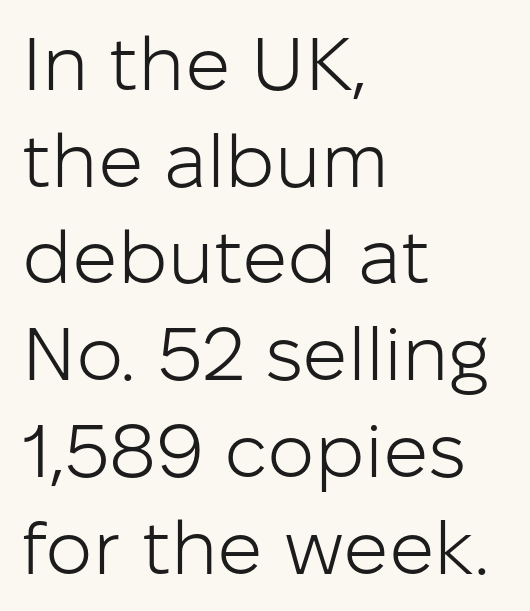
Vertical stems look standard width or narrower in stroke. A student would call this left alignment; a typographer would say flush left, rag right. In terms of leading, this rendering sits right in the middle. Any mark beneath the type? The region is blank. Letterform terminals end flat and unadorned throughout the passage. The face used here is proportionally spaced, like ordinary book or web type.
